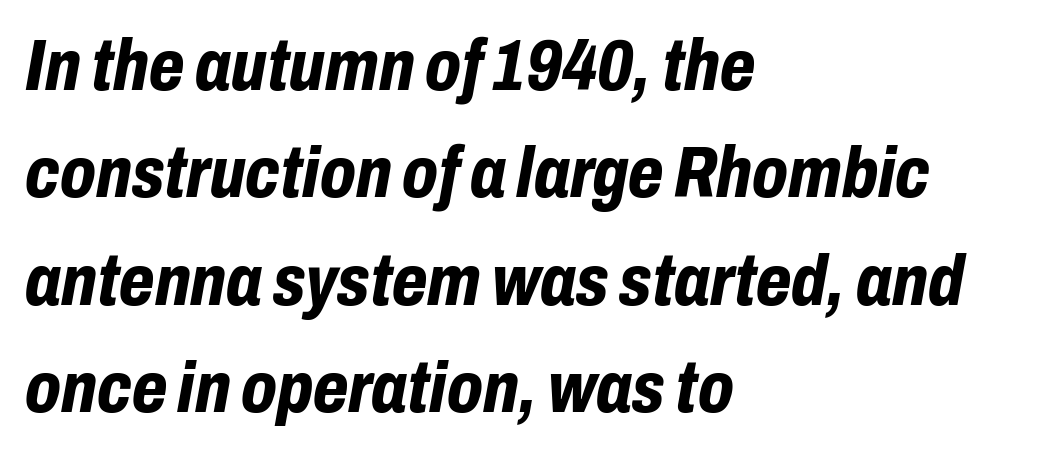
Q: Is the text bold? A: Yes.
Q: Is the text italic (slanted)? A: Yes, it leans right by about 10 degrees.
Q: Is the text underlined? A: No.
Q: How is the paragraph aligned? A: Left-aligned.
Q: Is the spacing between letters normal or unusually wide? A: Normal.
Q: Is the spacing between lines tight, normal or loose? A: Normal.
Q: Width (condensed, normal, or wide)? A: Condensed.
Q: Stroke contrast? A: Low.
Q: x-height? A: Medium.
Q: Monospaced? A: No.
